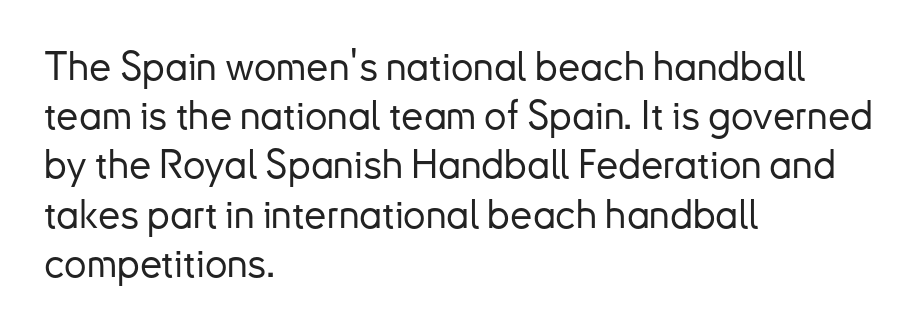
Underlining? Definitely not there. Reading down the block, your eye returns to a fixed left position each line. Look at the tracking — it's just the regular setting, nothing added. This sample uses an upright cut, with every glyph sitting square on the baseline. Note the varied advance widths — an 'i' is clearly narrower than an 'm'.
